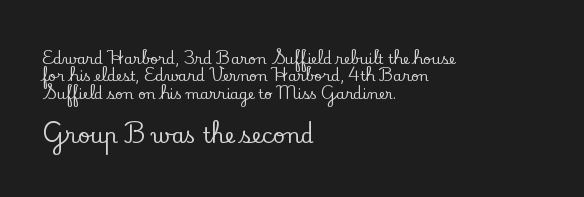
The image shows 21 px text type, upright; set left-aligned, line spacing 1.24x, normal letter spacing, not underlined; the second (bottom) block is 1.5x larger.
